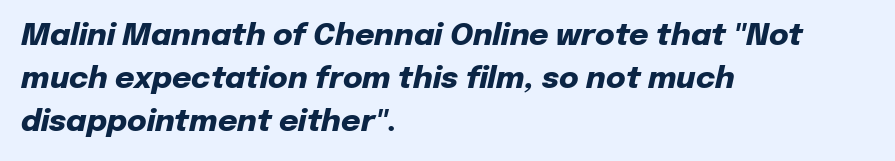
You'd pick this weight for a headline — it's a proper bold. Compared with ordinary roman type, these characters are visibly tilted. Varying glyph widths throughout — classic text-font behaviour. How are the letters spaced? Ordinarily, with no added tracking. Underlining? Definitely not there. The ragged edge is on the right, which tells us the setting is flush left.
